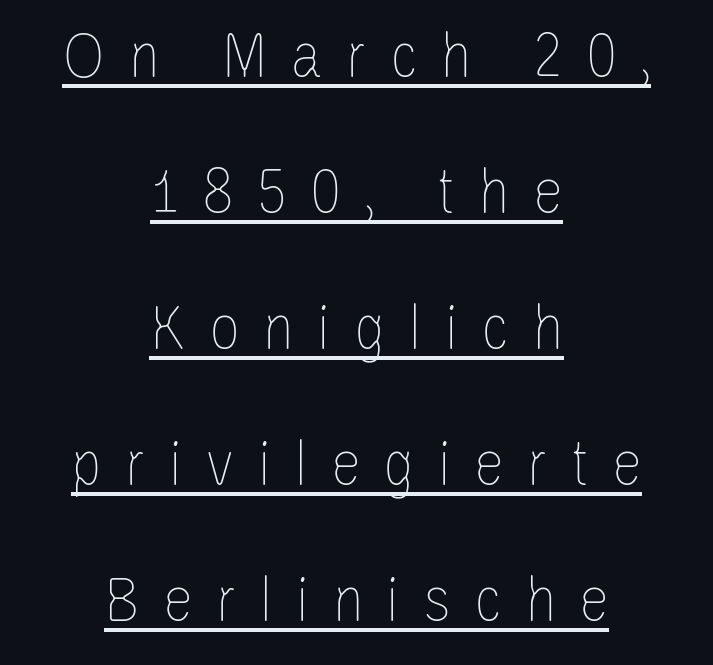
No letter is thick-stroked: the sample isn't bold. In terms of posture, this sample is upright. Here the designer chose a conventional face with non-uniform glyph widths. Teacher's note: observe the equal gaps on both sides — that is centered alignment. The line-height multiplier appears high, well above default. The letterforms stand isolated, each surrounded by extra space.
